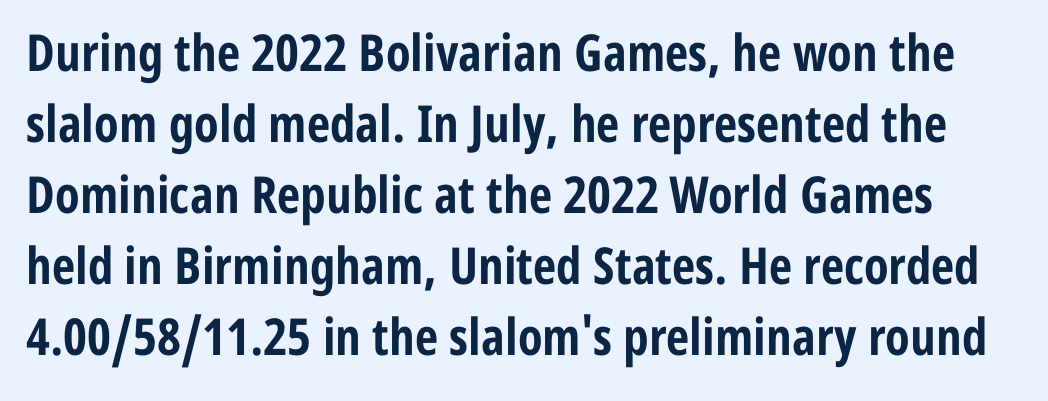
Q: Is the text bold? A: Yes.
Q: Is the text italic (slanted)? A: No, it is upright.
Q: Is the typeface a serif or a sans-serif typeface? A: Sans-serif.
Q: Is the text underlined? A: No.
Q: Is the spacing between letters normal or unusually wide? A: Normal.
Q: Is the spacing between lines tight, normal or loose? A: Normal.
Q: Width (condensed, normal, or wide)? A: Condensed.
Q: Stroke contrast? A: Low.
Q: x-height? A: Medium.
Q: Monospaced? A: No.
